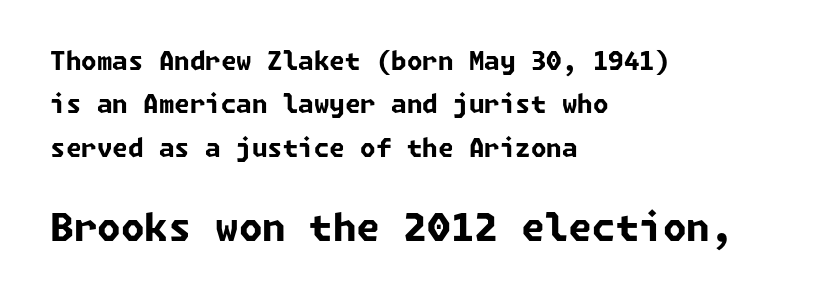
{"serif": "no", "bold": "yes", "weight": "bold", "width": "normal", "stroke_contrast": "low", "x_height": "medium", "underline": "no", "align": "left", "line_spacing_ratio": 1.74, "letter_spacing": "normal", "letter_spacing_em": 0.0, "larger_block": "second", "size_ratio": 1.52, "glyph_px": 38}
